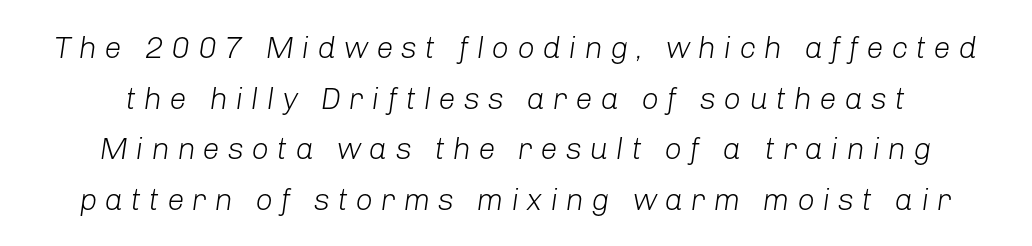
Normally led — the rows are evenly, conventionally spaced. The tracking jumps out immediately: characters are airy and widely separated. Slant detected: the letters are inclined. Proportional: the letters do not fall into vertical columns. Unmarked baselines from the first word to the last.
